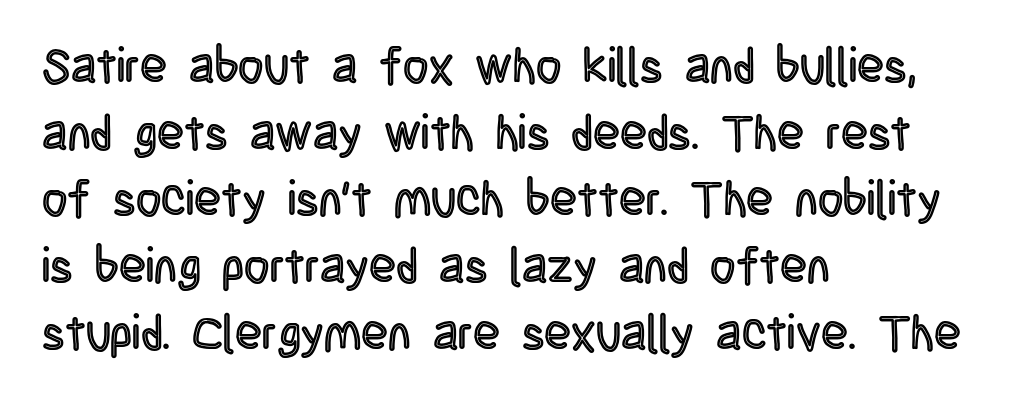
{"italic": "no", "width": "condensed", "x_height": "large", "monospaced": "no", "underline": "no", "align": "left", "line_spacing": "normal", "line_spacing_ratio": 1.36, "letter_spacing": "normal", "letter_spacing_em": 0.0, "glyph_px": 49}
